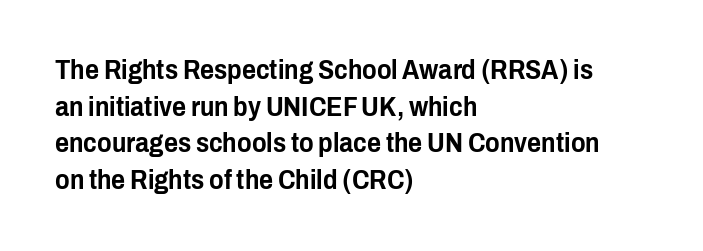
Q: Is the text italic (slanted)? A: No, it is upright.
Q: Is the text underlined? A: No.
Q: How is the paragraph aligned? A: Left-aligned.
Q: Is the spacing between letters normal or unusually wide? A: Normal.
Q: Is the spacing between lines tight, normal or loose? A: Normal.
